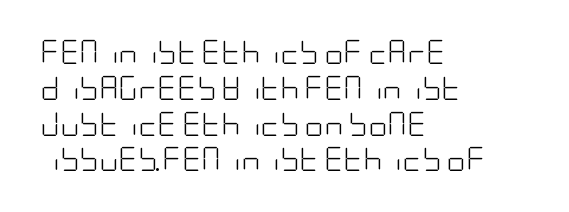
The image shows 24 px text type, upright; set left-aligned, normal line spacing (1.49x), normal letter spacing, not underlined.
